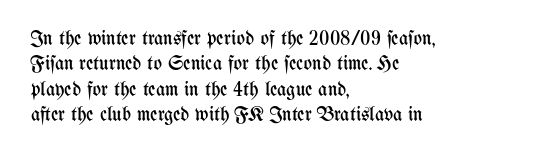
The image shows 20 px text type, upright; set left-aligned, normal line spacing (1.27x), normal letter spacing, not underlined.
